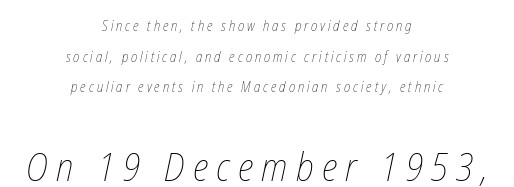
{"bold": "no", "weight": "thin", "width": "condensed", "stroke_contrast": "low", "x_height": "medium", "monospaced": "no", "underline": "no", "align": "center", "line_spacing": "loose", "line_spacing_ratio": 2.19, "letter_spacing": "wide", "letter_spacing_em": 0.21, "larger_block": "second", "size_ratio": 2.79, "glyph_px": 39}
